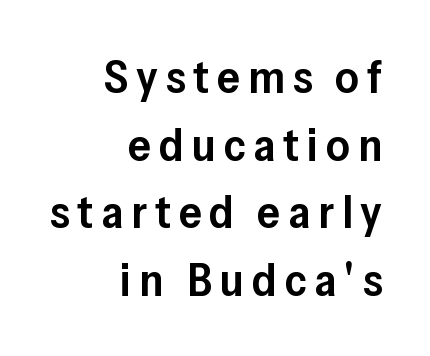
{"serif": "no", "italic": "no", "bold": "semi", "weight": "semibold", "width": "normal", "stroke_contrast": "low", "x_height": "medium", "monospaced": "no", "underline": "no", "align": "right", "line_spacing": "normal", "line_spacing_ratio": 1.47, "glyph_px": 46}
